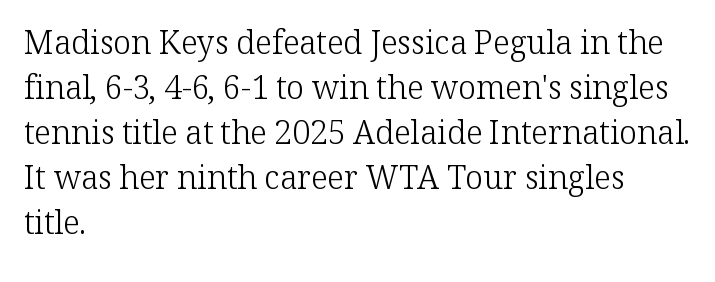
The image shows 32 px light serif type, upright; set left-aligned, normal line spacing (1.41x), normal letter spacing, not underlined; low stroke contrast and a medium x-height.
